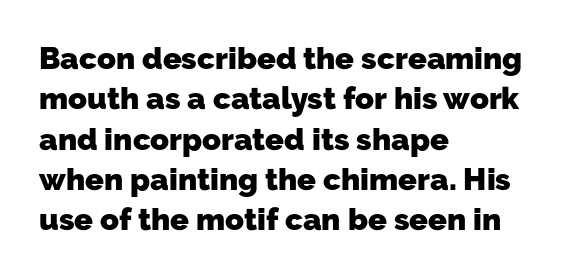
{"serif": "no", "bold": "yes", "weight": "heavy", "width": "normal", "stroke_contrast": "low", "x_height": "medium", "monospaced": "no", "underline": "no", "align": "left", "line_spacing": "normal", "line_spacing_ratio": 1.3, "letter_spacing": "normal", "letter_spacing_em": 0.0, "glyph_px": 31}
